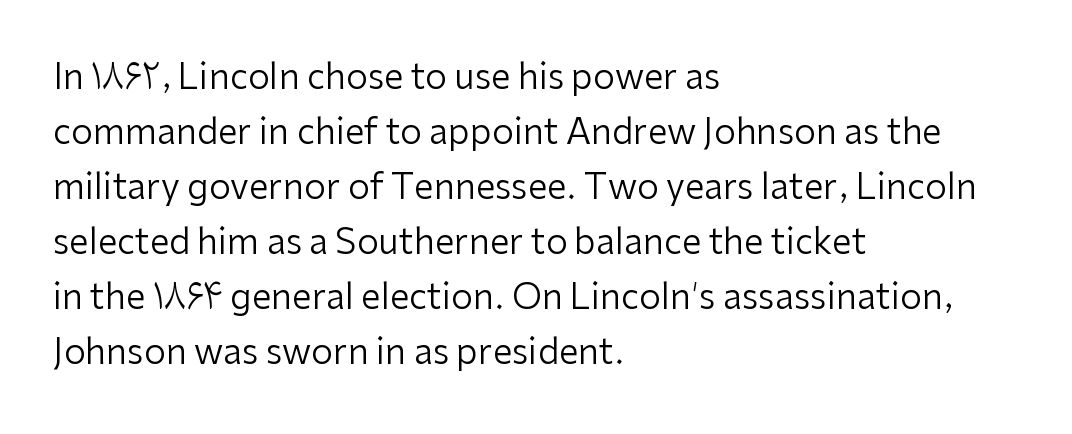
Is this a fixed-width face? No — the glyphs have proportional, varying widths. The ragged edge is on the right, which tells us the setting is flush left. This reads as an unemphasized weight, regular at the heaviest. The typeface chosen for these lines omits serifs.
